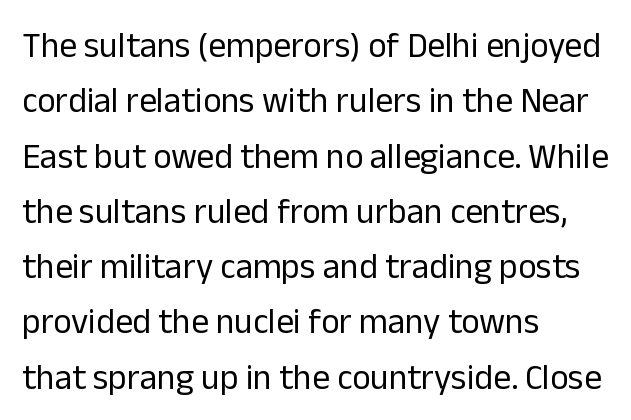
Q: Is the text bold? A: No.
Q: Is the text italic (slanted)? A: No, it is upright.
Q: Is the typeface a serif or a sans-serif typeface? A: Sans-serif.
Q: Is the text underlined? A: No.
Q: How is the paragraph aligned? A: Left-aligned.
Q: Is the spacing between letters normal or unusually wide? A: Normal.
Q: Is the spacing between lines tight, normal or loose? A: Normal.
Q: Width (condensed, normal, or wide)? A: Normal.
Q: Stroke contrast? A: Low.
Q: x-height? A: Medium.
Q: Monospaced? A: No.
